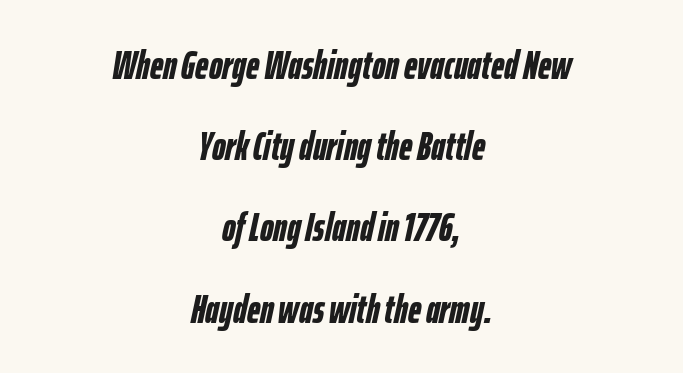
{"italic": "yes", "lean": "right", "slant_degrees": 12, "bold": "yes", "weight": "semibold", "width": "condensed", "stroke_contrast": "low", "x_height": "medium", "monospaced": "no", "underline": "no", "align": "center", "line_spacing": "loose", "line_spacing_ratio": 1.98, "letter_spacing": "normal", "letter_spacing_em": 0.0, "glyph_px": 41}
